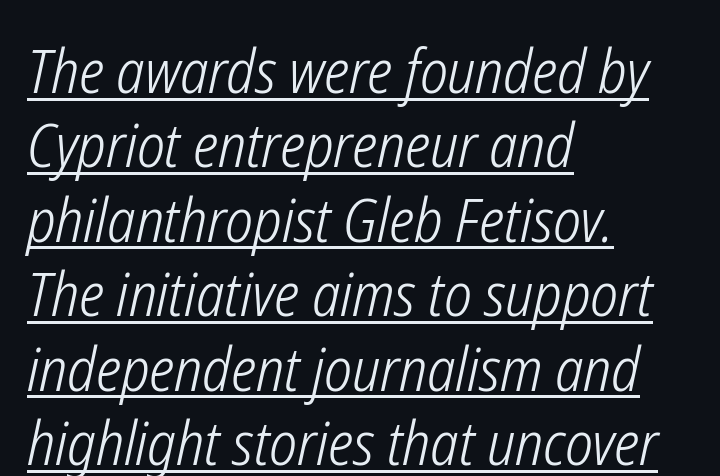
Q: Is the text bold? A: No.
Q: Is the text italic (slanted)? A: Yes, it leans right by about 12 degrees.
Q: Is the text underlined? A: Yes.
Q: How is the paragraph aligned? A: Left-aligned.
Q: Is the spacing between letters normal or unusually wide? A: Normal.
Q: Width (condensed, normal, or wide)? A: Condensed.
Q: Stroke contrast? A: Low.
Q: x-height? A: Medium.
Q: Monospaced? A: No.
